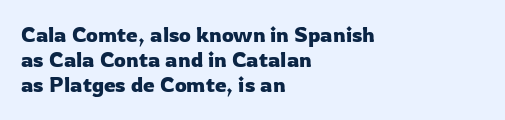
Posture: straight, roman, zero tilt. A clean baseline with only descenders dipping below it. Does the copy run flush right? No — it runs flush left. Tracking value appears to be zero — textbook default spacing.
